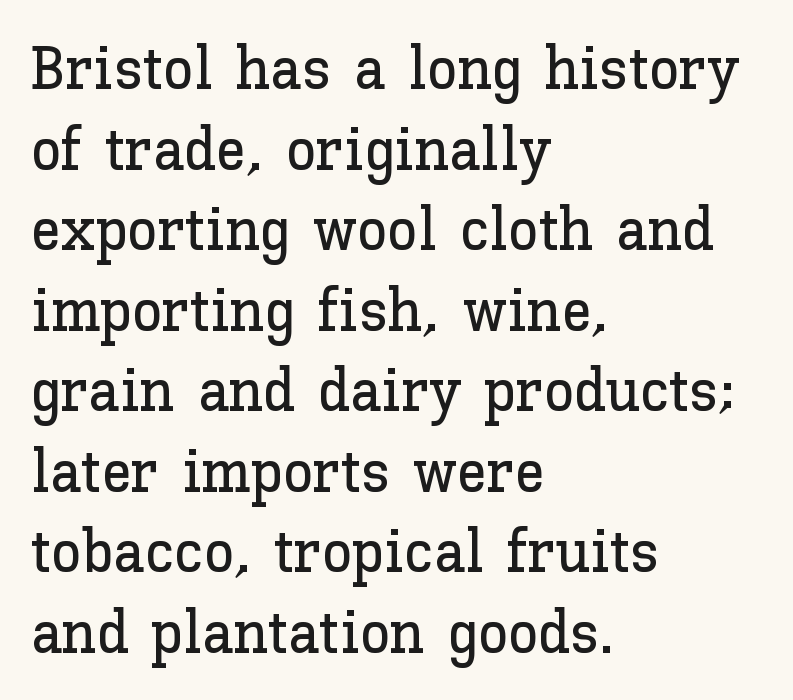
The rendering anchors every line to the left-hand side. A clean baseline with only descenders dipping below it. Compared with typical paragraphs, the rows here are spaced about the same. The horizontal fit of the characters is conventional and even.
